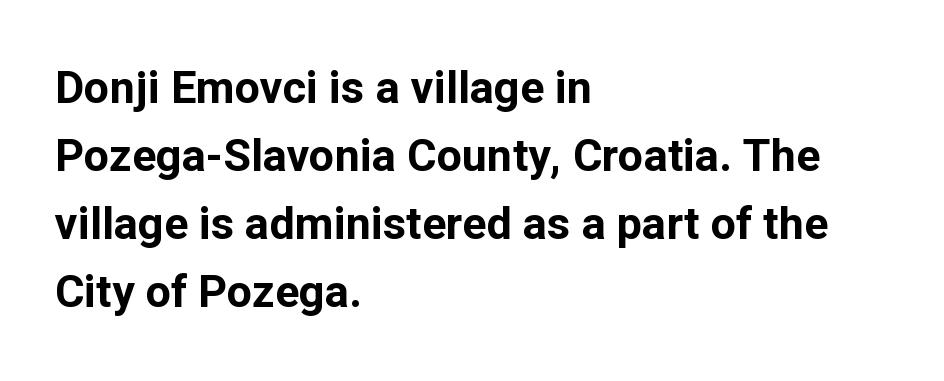
The image shows 45 px bold sans-serif type, upright; set left-aligned, normal line spacing (1.51x), normal letter spacing, not underlined; low stroke contrast and a medium x-height.
